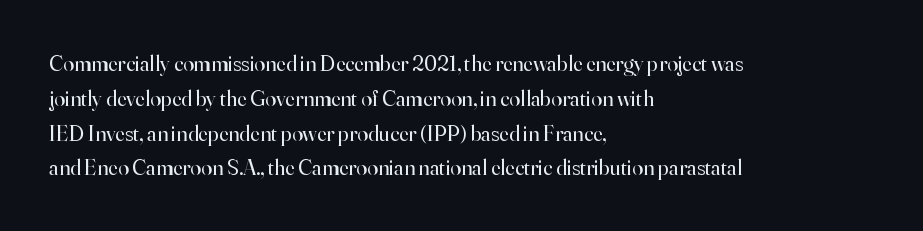
{"italic": "no", "bold": "no", "underline": "no", "align": "left", "line_spacing": "normal", "line_spacing_ratio": 1.58, "letter_spacing": "normal", "letter_spacing_em": 0.0, "glyph_px": 22}
